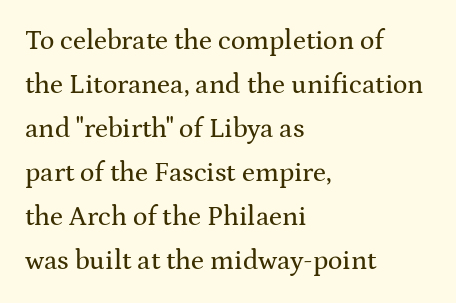
The image shows 27 px text type, upright; set left-aligned, normal line spacing (1.63x), normal letter spacing, not underlined.
